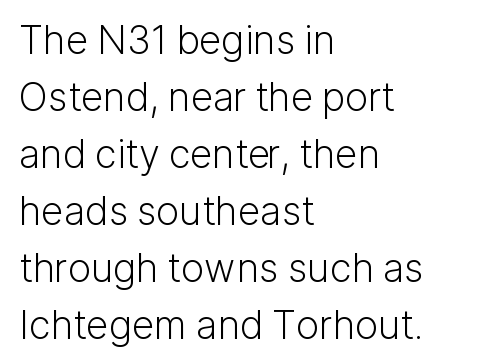
Leftover space on each line is placed entirely after the last word. It's the straight-up-and-down kind of type. How are the letters spaced? Ordinarily, with no added tracking. To sum up the face: it is a sans, with no serifs. Letters rest on an invisible, unmarked baseline.
